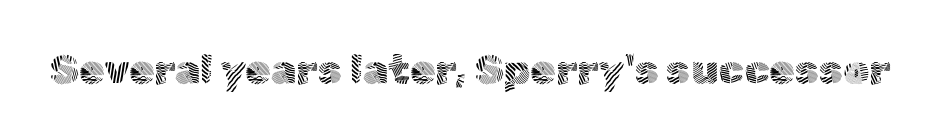
Q: Is the text bold? A: No.
Q: Is the text italic (slanted)? A: No, it is upright.
Q: Is the typeface a serif or a sans-serif typeface? A: Sans-serif.
Q: Is the text underlined? A: No.
Q: Is the spacing between letters normal or unusually wide? A: Normal.
Q: Width (condensed, normal, or wide)? A: Normal.
Q: x-height? A: Medium.
Q: Monospaced? A: No.
